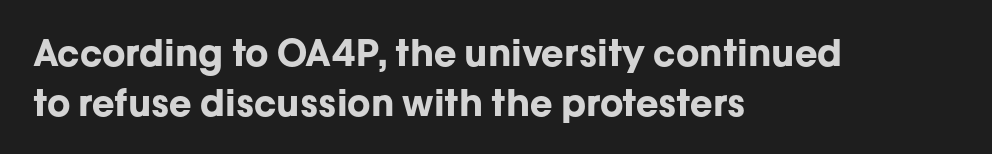
The image shows 37 px bold sans-serif type, upright; set left-aligned, normal line spacing (1.34x), normal letter spacing, not underlined; low stroke contrast and a medium x-height.
